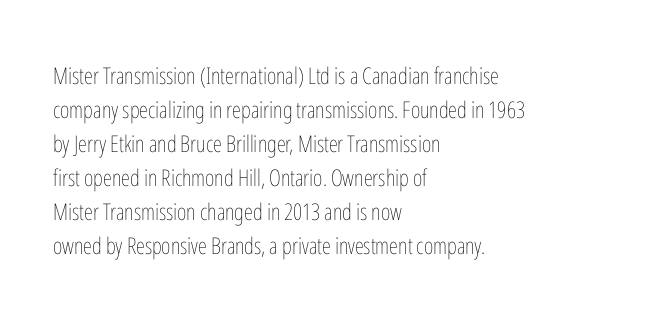
The type sits square on the baseline with zero lean. Stem width sits at or under what a default text font uses. Horizontally, the lines are justified to the leading edge only. This sample keeps an unexceptional amount of space between lines. The space beneath each line is pristine and unruled. There is no visible air inserted between adjacent glyphs.
